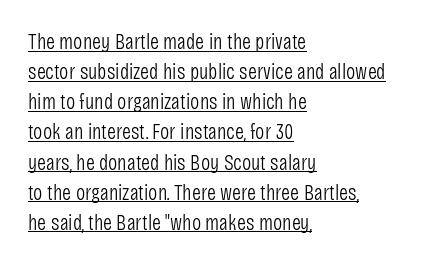
The image shows 22 px text type, upright; set left-aligned, normal line spacing (1.37x), normal letter spacing, underlined.
